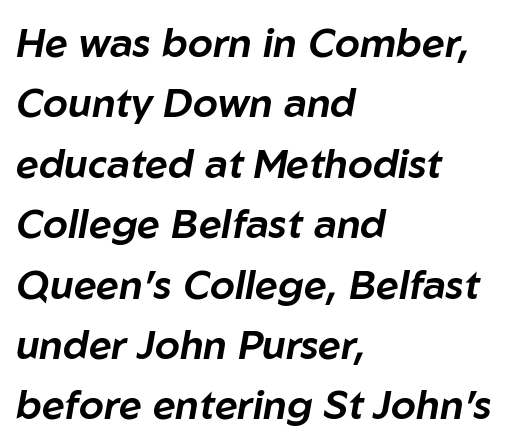
Think of a printed novel: that variable character pitch is what you see here. The space beneath each line is pristine and unruled. The passage is arranged the way most books set body copy — flush left. Rendered with sloped, italic letterforms. The gaps between neighbouring characters are ordinary and unremarkable.
